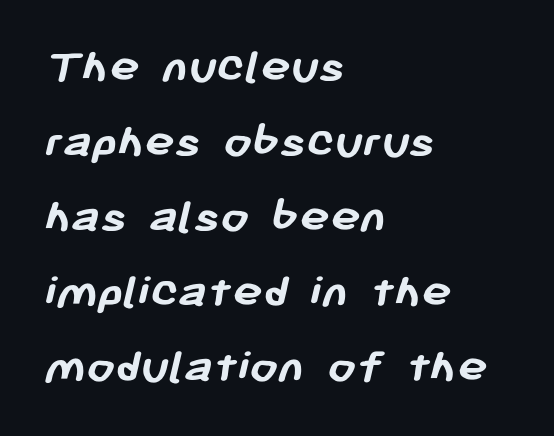
The passage shown is typeset with a sans-serif family. Glance below the letters and you will spot only blank space. Summary of weight: heavy, a full bold. Whoever set this chose a conventional vertical rhythm. A typesetter would call this zero additional tracking. Here the designer chose a conventional face with non-uniform glyph widths.
